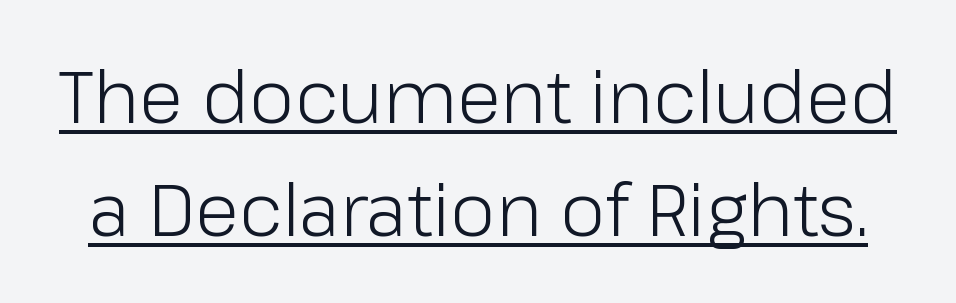
Q: Is the text bold? A: No.
Q: Is the text italic (slanted)? A: No, it is upright.
Q: Is the typeface a serif or a sans-serif typeface? A: Sans-serif.
Q: Is the text underlined? A: Yes.
Q: Is the spacing between letters normal or unusually wide? A: Normal.
Q: Is the spacing between lines tight, normal or loose? A: Normal.
Q: Width (condensed, normal, or wide)? A: Normal.
Q: Stroke contrast? A: Low.
Q: x-height? A: Medium.
Q: Monospaced? A: No.
